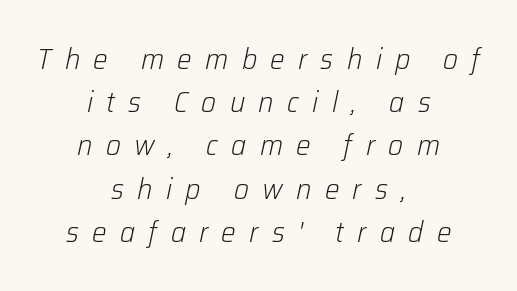
This is oblique type, the kind used for emphasis or titles. Vertical stems look standard width or narrower in stroke. This rendering uses center alignment, leaving both contours irregular but symmetric. A bare baseline throughout the passage. Each letter keeps its own natural width here, so spacing adapts to shape. Does extra space separate the letters? Yes, quite a lot of it.
